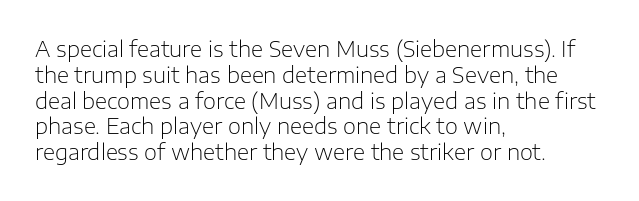
Visually the block forms a straight wall on the left and a jagged coastline on the right. This sample uses plain, unmodified letter spacing. The face looks like a standard text weight, possibly lighter. Check under the words: just untouched page. Does the lettering tilt? It doesn't — this is upright.
